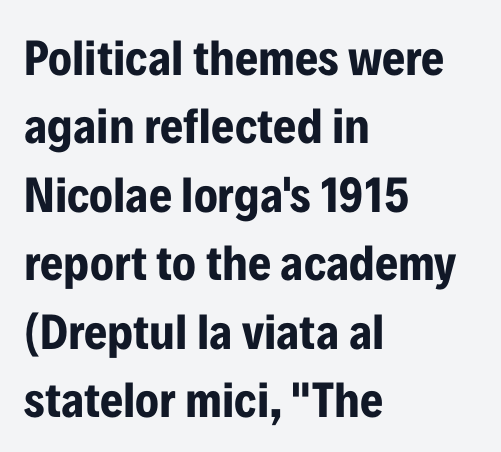
{"serif": "no", "italic": "no", "bold": "yes", "weight": "bold", "width": "condensed", "stroke_contrast": "low", "x_height": "medium", "monospaced": "no", "underline": "no", "align": "left", "line_spacing": "normal", "line_spacing_ratio": 1.37, "letter_spacing": "normal", "letter_spacing_em": 0.0, "glyph_px": 50}
